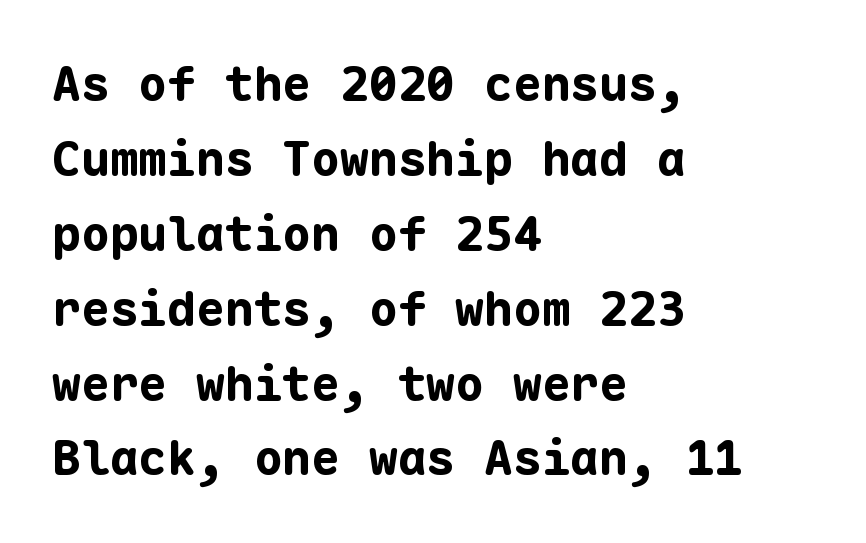
Q: Is the text bold? A: Yes.
Q: Is the text italic (slanted)? A: No, it is upright.
Q: Is the typeface a serif or a sans-serif typeface? A: Sans-serif.
Q: Is the text underlined? A: No.
Q: How is the paragraph aligned? A: Left-aligned.
Q: Is the spacing between letters normal or unusually wide? A: Normal.
Q: Is the spacing between lines tight, normal or loose? A: Normal.
Q: Width (condensed, normal, or wide)? A: Normal.
Q: Stroke contrast? A: Low.
Q: x-height? A: Medium.
Q: Monospaced? A: Yes.
